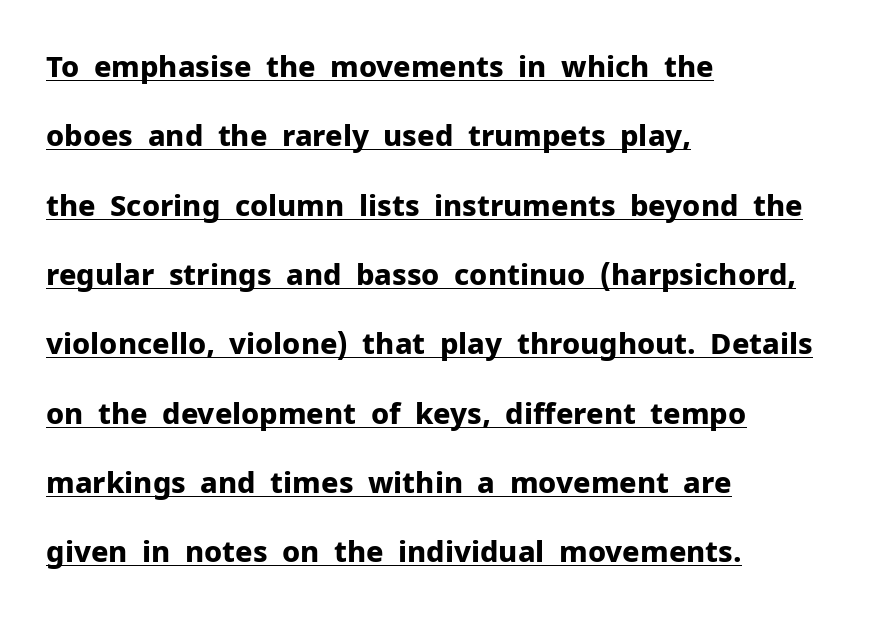
{"serif": "no", "italic": "no", "bold": "yes", "weight": "bold", "width": "normal", "stroke_contrast": "low", "x_height": "medium", "monospaced": "no", "underline": "yes", "align": "left", "line_spacing": "loose", "line_spacing_ratio": 2.39, "letter_spacing": "normal", "letter_spacing_em": 0.0, "glyph_px": 29}
